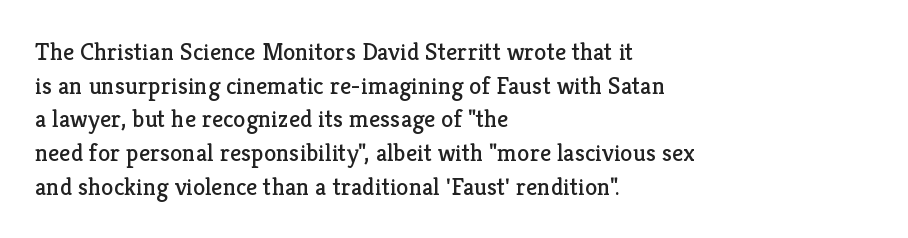
Honestly, there is no underline to notice here at all. When letters stand straight like this, we call the style roman or upright. The passage shown stacks its lines at a standard gap. Horizontal alignment here is leftward, the default for most running prose. Ink coverage per letter is moderate at most.
